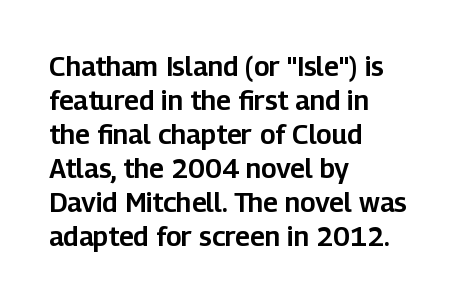
Q: Is the text italic (slanted)? A: No, it is upright.
Q: Is the text underlined? A: No.
Q: How is the paragraph aligned? A: Left-aligned.
Q: Is the spacing between letters normal or unusually wide? A: Normal.
Q: Is the spacing between lines tight, normal or loose? A: Normal.
